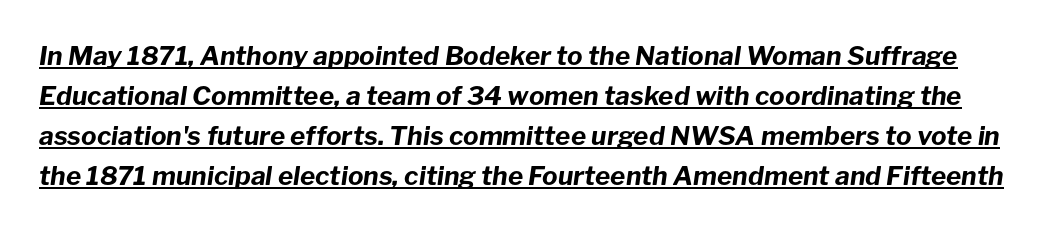
The image shows 26 px bold type, italic (leaning right); set normal line spacing (1.54x), normal letter spacing, underlined.
